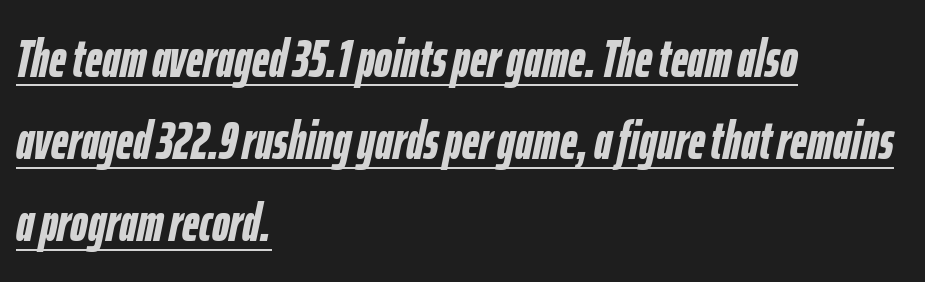
The passage shown leans; its letterforms are oblique. The letters advance in unequal steps, a hallmark of proportional type. Leftover space on each line is placed entirely after the last word. What's the leading like? Ordinary, nothing unusual. The font is running at its bold setting. Honestly, the letter spacing is just normal — you wouldn't notice it.
